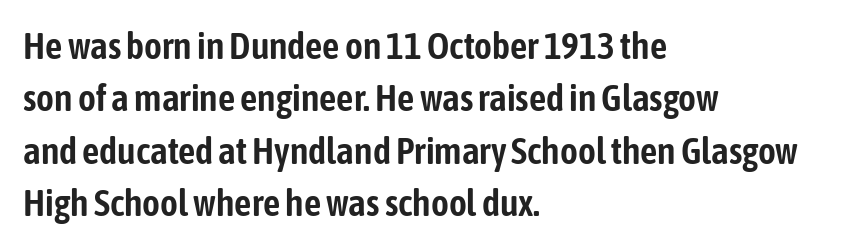
Q: Is the text italic (slanted)? A: No, it is upright.
Q: Is the typeface a serif or a sans-serif typeface? A: Sans-serif.
Q: Is the text underlined? A: No.
Q: How is the paragraph aligned? A: Left-aligned.
Q: Is the spacing between letters normal or unusually wide? A: Normal.
Q: Is the spacing between lines tight, normal or loose? A: Normal.
Q: Width (condensed, normal, or wide)? A: Condensed.
Q: Stroke contrast? A: Low.
Q: x-height? A: Medium.
Q: Monospaced? A: No.
